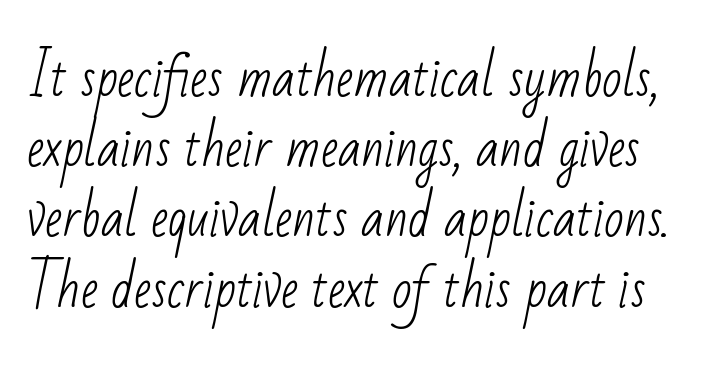
Note the varied advance widths — an 'i' is clearly narrower than an 'm'. Check the space under the baseline: it is left empty. A sans-serif font was chosen for this passage. Nothing unusual about the tracking: characters are spaced as the font intends.
